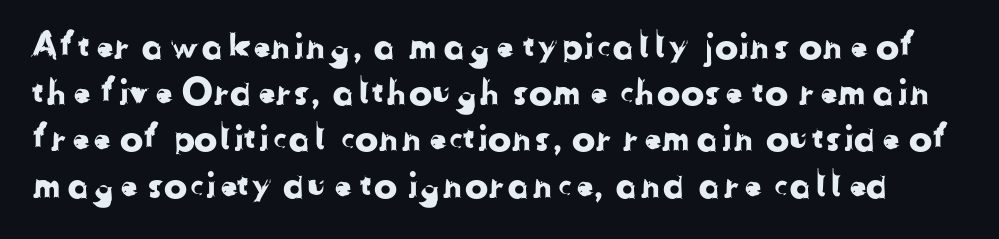
The image shows 35 px sans-serif type; set normal line spacing (1.32x), normal letter spacing, not underlined; low stroke contrast and a medium x-height.
